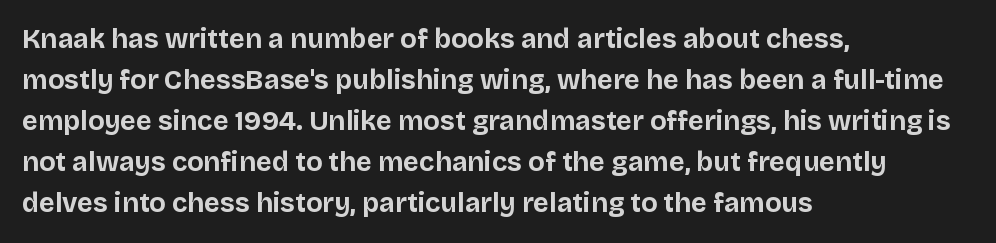
The image shows 27 px bold type, upright; set left-aligned, normal line spacing (1.52x), normal letter spacing, not underlined.
